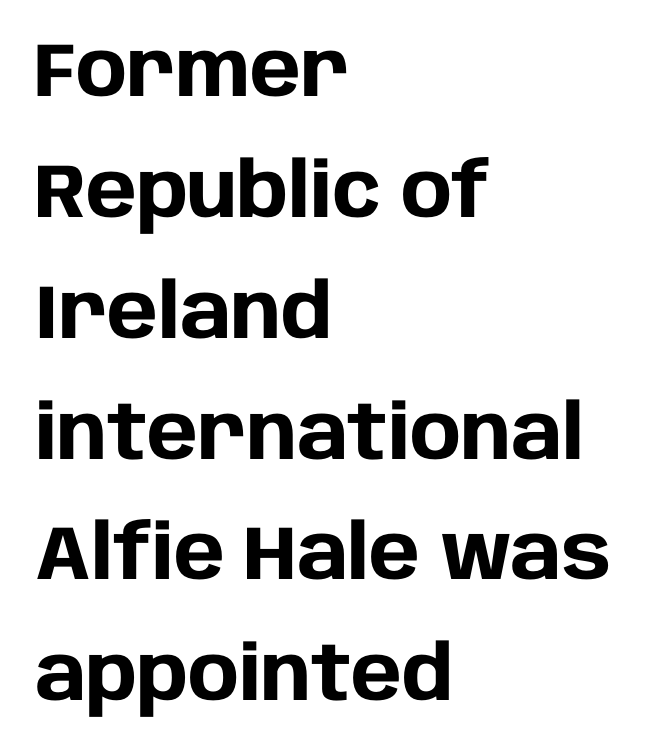
Each line starts at the same left margin while the right side varies. Observe the ordinary spacing: letters are neighbours, not strangers. Each letter's strokes conclude bluntly, with no projecting serifs. Looks like regular typesetting: each glyph gets only the width it needs. Only glyphs here, with clear space below each row.
